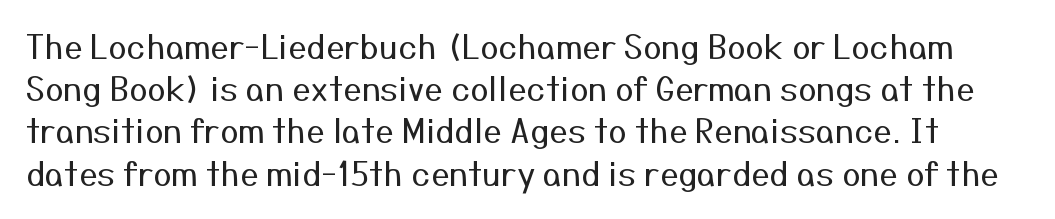
Q: Is the text bold? A: No.
Q: Is the text italic (slanted)? A: No, it is upright.
Q: Is the typeface a serif or a sans-serif typeface? A: Sans-serif.
Q: Is the text underlined? A: No.
Q: Is the spacing between letters normal or unusually wide? A: Normal.
Q: Is the spacing between lines tight, normal or loose? A: Normal.
Q: Width (condensed, normal, or wide)? A: Normal.
Q: Stroke contrast? A: Medium.
Q: x-height? A: Medium.
Q: Monospaced? A: No.
